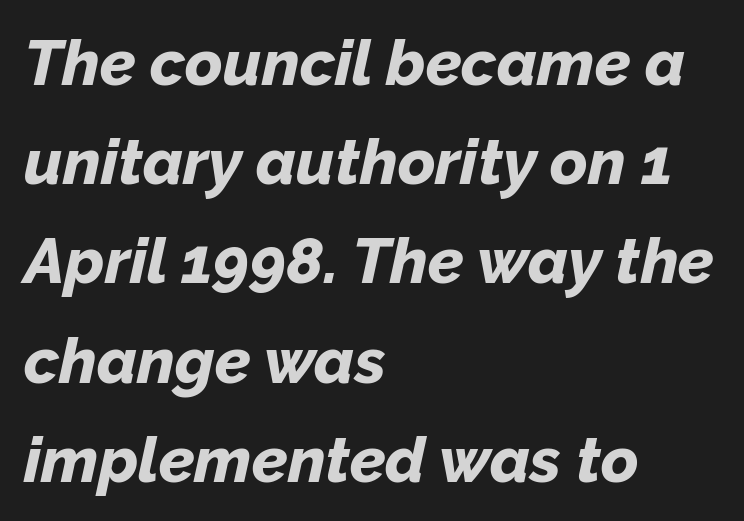
The image shows 64 px bold type, italic (leaning right); set left-aligned, normal line spacing (1.55x), normal letter spacing, not underlined; low stroke contrast and a medium x-height.
